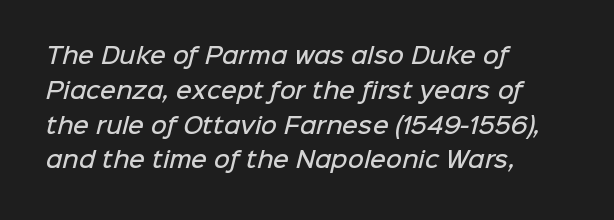
The image shows 22 px text type; set left-aligned, normal line spacing (1.58x), normal letter spacing, not underlined.
